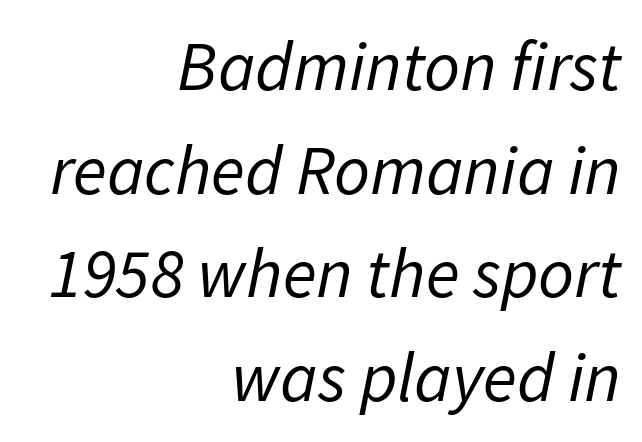
{"italic": "yes", "lean": "right", "slant_degrees": 11, "bold": "no", "weight": "regular", "width": "normal", "stroke_contrast": "low", "x_height": "medium", "monospaced": "no", "underline": "no", "align": "right", "line_spacing": "normal", "line_spacing_ratio": 1.48, "letter_spacing": "normal", "letter_spacing_em": 0.0, "glyph_px": 70}
